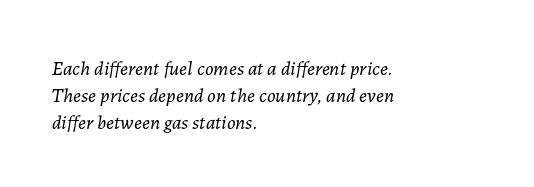
Q: Is the text bold? A: No.
Q: Is the text italic (slanted)? A: Yes, it leans right by about 7 degrees.
Q: Is the text underlined? A: No.
Q: How is the paragraph aligned? A: Left-aligned.
Q: Is the spacing between letters normal or unusually wide? A: Normal.
Q: Is the spacing between lines tight, normal or loose? A: Normal.
